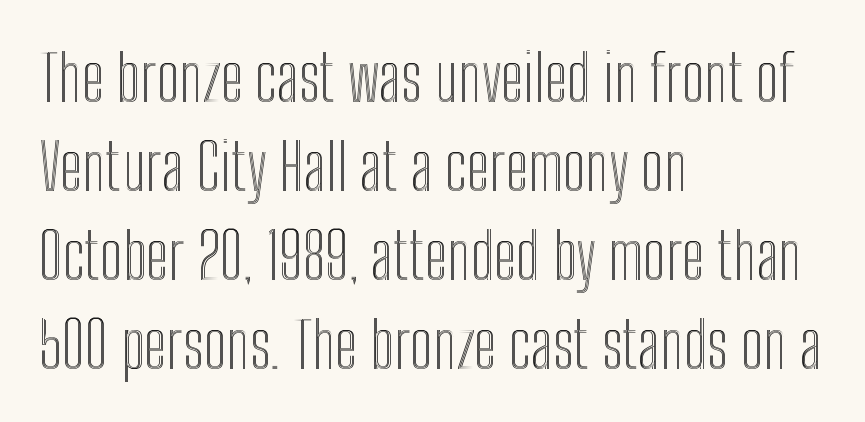
The image shows 64 px condensed type, upright; set left-aligned, normal line spacing (1.39x), normal letter spacing, not underlined; a medium x-height.
